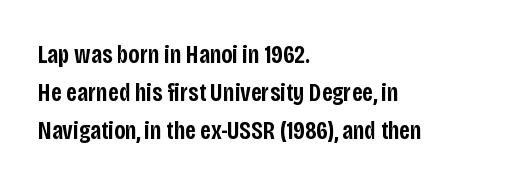
{"italic": "no", "bold": "semi", "underline": "no", "align": "left", "line_spacing": "normal", "line_spacing_ratio": 1.47, "letter_spacing": "normal", "letter_spacing_em": 0.0, "glyph_px": 26}
